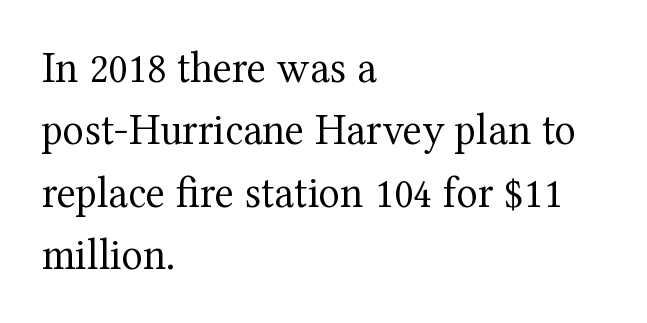
The image shows 44 px regular-weight serif type, upright; set left-aligned, normal line spacing (1.42x), normal letter spacing, not underlined; medium stroke contrast and a medium x-height.
